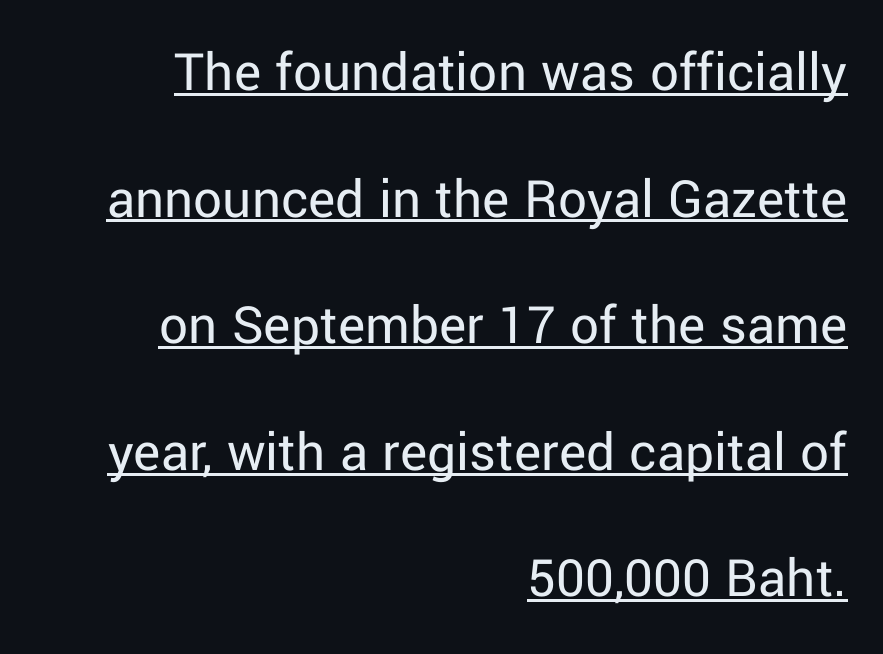
Q: Is the text bold? A: No.
Q: Is the text italic (slanted)? A: No, it is upright.
Q: Is the typeface a serif or a sans-serif typeface? A: Sans-serif.
Q: Is the text underlined? A: Yes.
Q: How is the paragraph aligned? A: Right-aligned.
Q: Is the spacing between letters normal or unusually wide? A: Normal.
Q: Is the spacing between lines tight, normal or loose? A: Loose.
Q: Width (condensed, normal, or wide)? A: Normal.
Q: Stroke contrast? A: Low.
Q: x-height? A: Medium.
Q: Monospaced? A: No.
